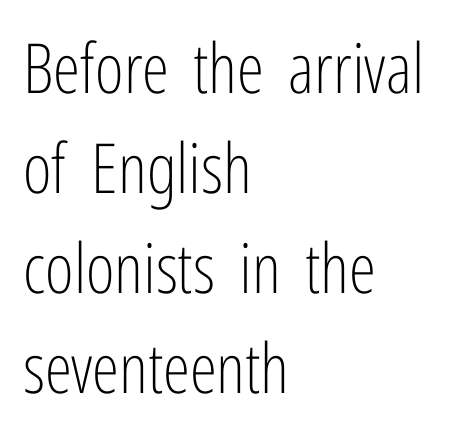
Q: Is the text bold? A: No.
Q: Is the text italic (slanted)? A: No, it is upright.
Q: Is the typeface a serif or a sans-serif typeface? A: Sans-serif.
Q: Is the text underlined? A: No.
Q: How is the paragraph aligned? A: Left-aligned.
Q: Is the spacing between letters normal or unusually wide? A: Normal.
Q: Is the spacing between lines tight, normal or loose? A: Normal.
Q: Width (condensed, normal, or wide)? A: Condensed.
Q: Stroke contrast? A: Low.
Q: x-height? A: Medium.
Q: Monospaced? A: No.
